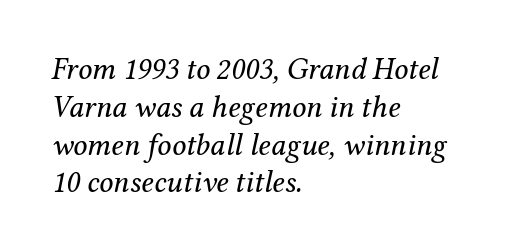
The passage is arranged the way most books set body copy — flush left. The glyphs look as if they've been sheared to an angle. The letters carry serifs — small finishing strokes at the ends of their stems. Letters rest on an invisible, unmarked baseline.
